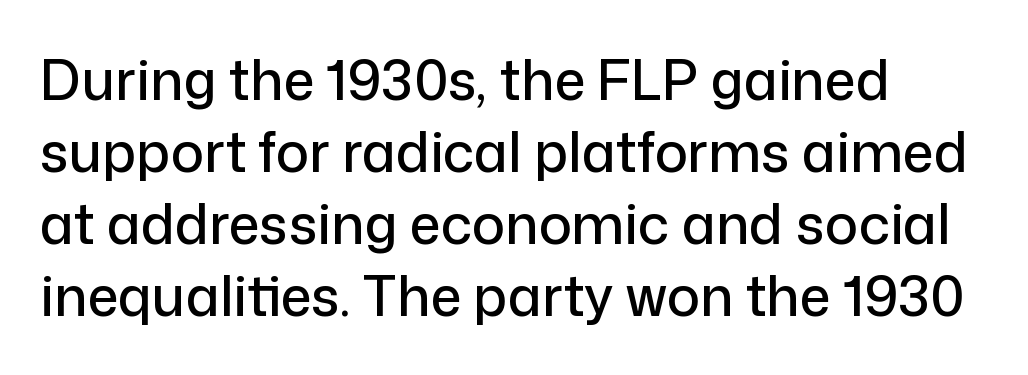
The image shows 55 px sans-serif type, upright; set left-aligned, normal line spacing (1.31x), normal letter spacing, not underlined; low stroke contrast and a medium x-height.
